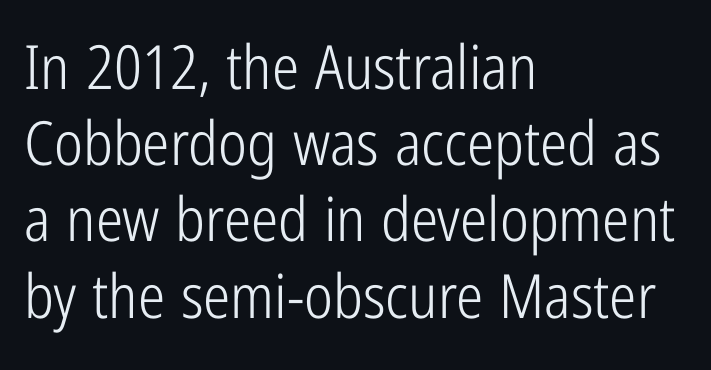
{"serif": "no", "italic": "no", "bold": "no", "weight": "light", "width": "condensed", "stroke_contrast": "low", "x_height": "medium", "monospaced": "no", "underline": "no", "align": "left", "line_spacing": "normal", "line_spacing_ratio": 1.25, "letter_spacing": "normal", "letter_spacing_em": 0.0, "glyph_px": 61}
